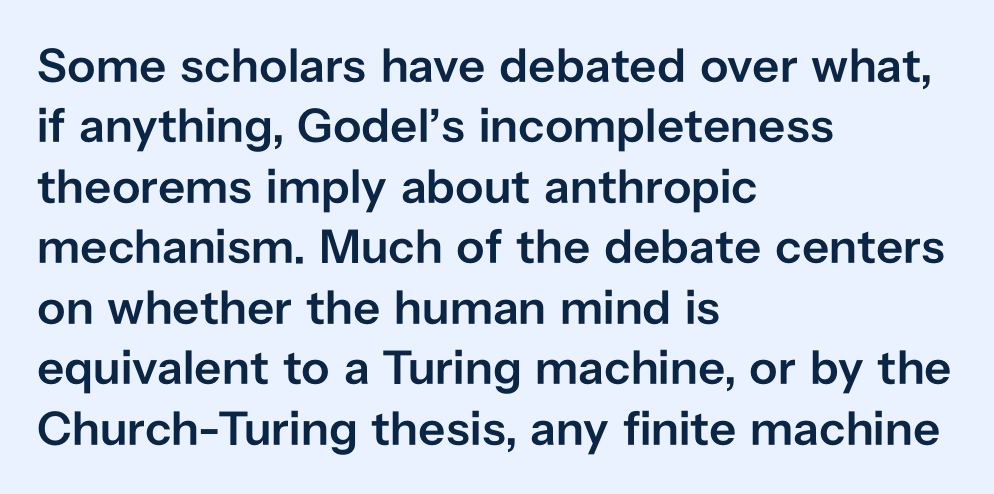
{"serif": "no", "italic": "no", "bold": "semi", "weight": "semibold", "width": "normal", "stroke_contrast": "low", "x_height": "medium", "monospaced": "no", "underline": "no", "align": "left", "line_spacing": "normal", "line_spacing_ratio": 1.26, "letter_spacing": "normal", "letter_spacing_em": 0.0, "glyph_px": 48}
